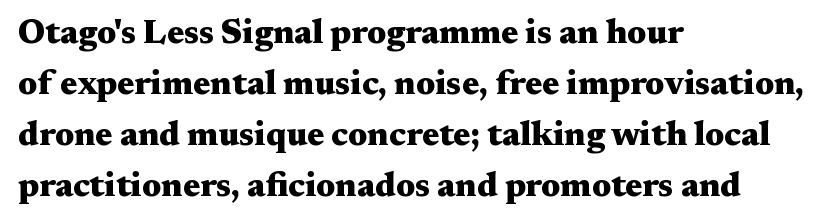
{"serif": "yes", "italic": "no", "bold": "yes", "weight": "heavy", "width": "wide", "stroke_contrast": "medium", "x_height": "medium", "monospaced": "no", "underline": "no", "align": "left", "line_spacing": "normal", "line_spacing_ratio": 1.5, "letter_spacing": "normal", "letter_spacing_em": 0.0, "glyph_px": 34}
